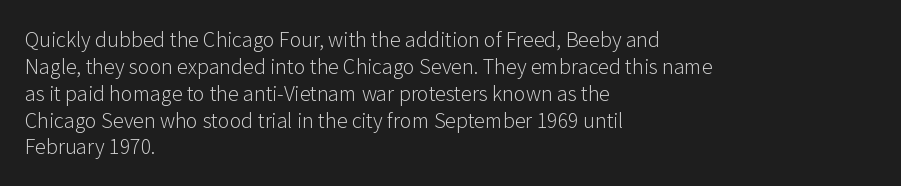
The image shows 22 px text type, upright; set left-aligned, line spacing 1.22x, normal letter spacing, not underlined.
